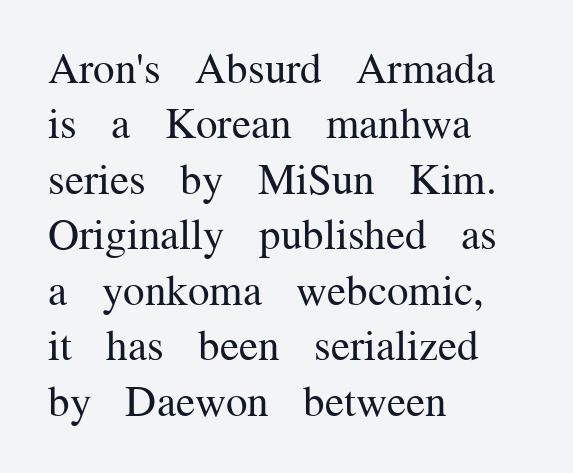
The image shows 43 px regular-weight serif type, upright; set left-aligned, normal line spacing (1.29x), normal letter spacing, not underlined; medium stroke contrast and a medium x-height.
